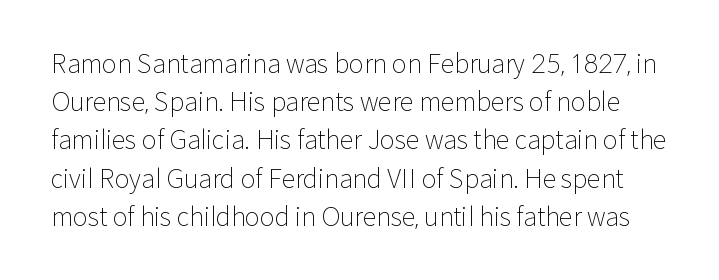
Q: Is the text bold? A: No.
Q: Is the text italic (slanted)? A: No, it is upright.
Q: Is the text underlined? A: No.
Q: Is the spacing between letters normal or unusually wide? A: Normal.
Q: Is the spacing between lines tight, normal or loose? A: Normal.
